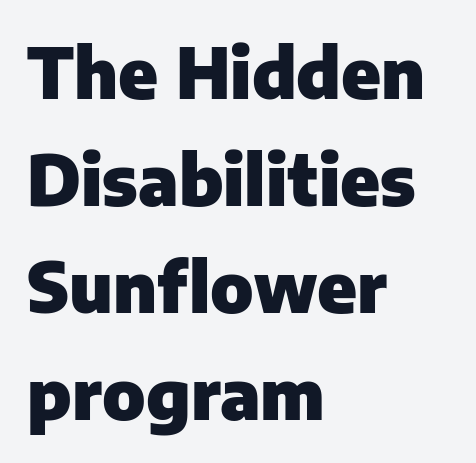
{"serif": "no", "italic": "no", "bold": "yes", "weight": "heavy", "width": "normal", "stroke_contrast": "low", "x_height": "medium", "monospaced": "no", "underline": "no", "align": "left", "line_spacing": "normal", "line_spacing_ratio": 1.55, "letter_spacing": "normal", "letter_spacing_em": 0.0, "glyph_px": 69}
